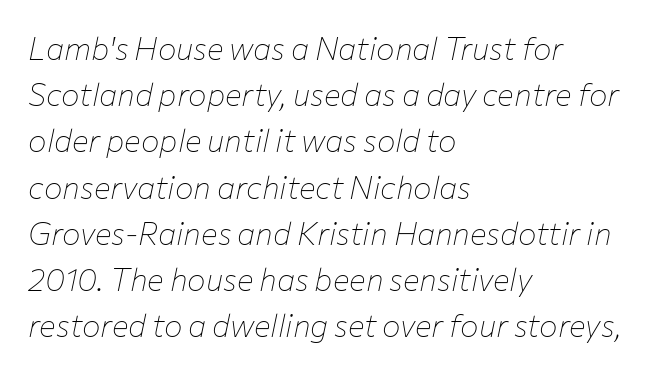
The weight tops out at a normal text grade. Regular leading. This rendering features lettering with no underline. Do the characters align in a grid? No, the font is proportional. Nobody touched the tracking dial on this one.
